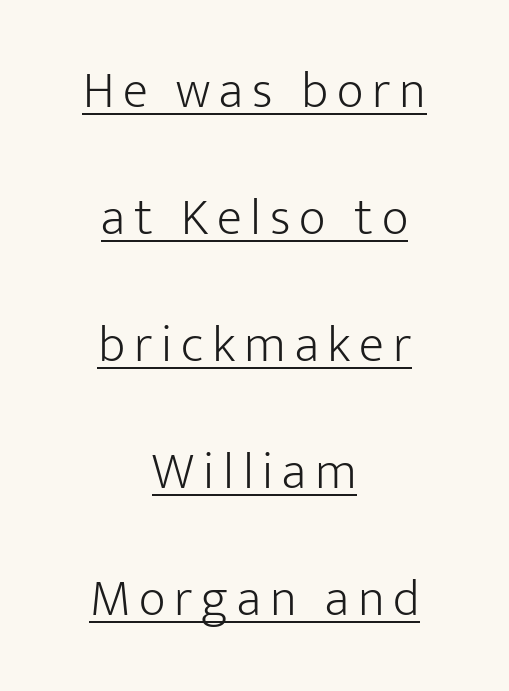
The image shows 52 px light sans-serif type, upright; set centered, loose line spacing (2.44x), underlined; low stroke contrast and a medium x-height.
